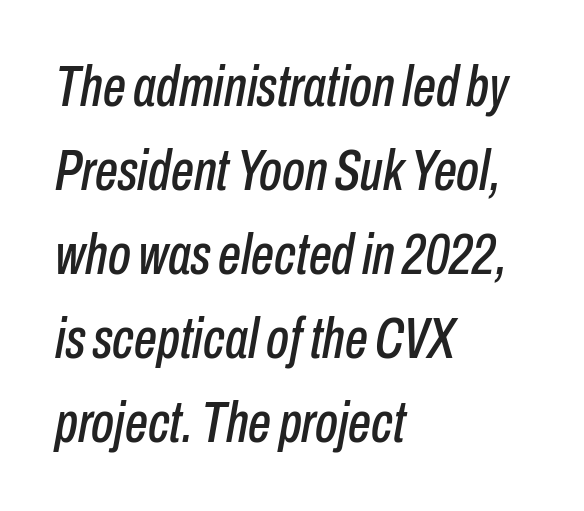
The image shows 58 px condensed type, italic (leaning right); set left-aligned, normal line spacing (1.45x), normal letter spacing, not underlined; low stroke contrast and a medium x-height.
